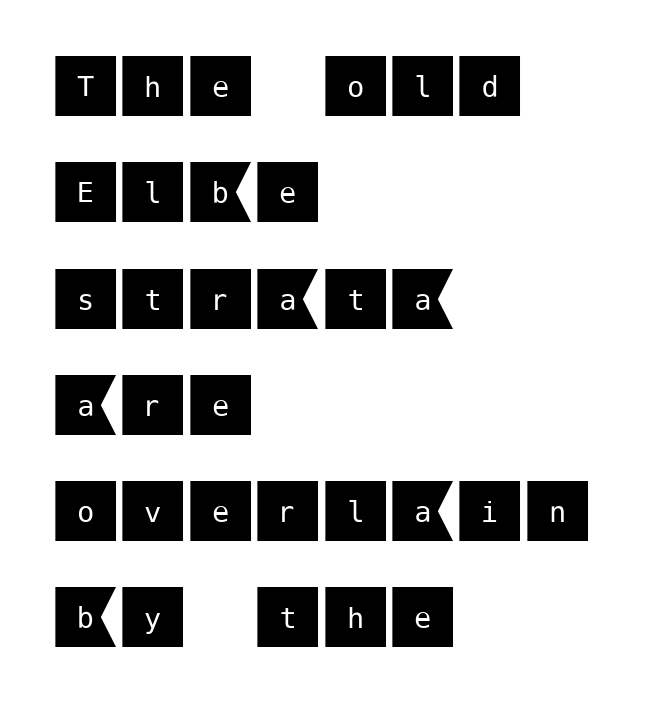
{"serif": "no", "italic": "no", "width": "normal", "stroke_contrast": "medium", "x_height": "large", "underline": "no", "align": "left", "line_spacing": "normal", "line_spacing_ratio": 1.54, "letter_spacing": "normal", "letter_spacing_em": 0.0, "glyph_px": 69}
